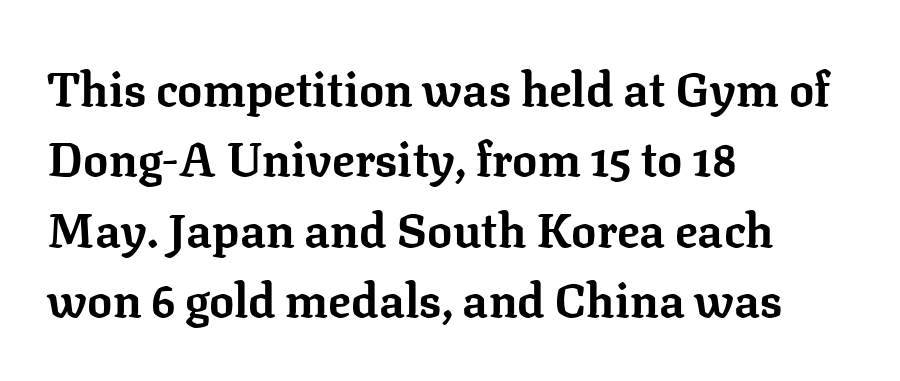
The image shows 47 px bold serif type, upright; set left-aligned, normal line spacing (1.5x), normal letter spacing, not underlined; low stroke contrast and a medium x-height.
